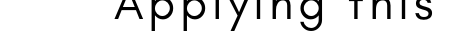
The image shows 48 px regular-weight sans-serif type, upright; set not underlined; low stroke contrast and a small x-height.
